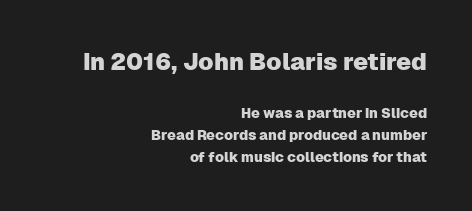
Q: Is the text italic (slanted)? A: No, it is upright.
Q: Is the text underlined? A: No.
Q: How is the paragraph aligned? A: Right-aligned.
Q: Is the spacing between letters normal or unusually wide? A: Normal.
Q: Is the spacing between lines tight, normal or loose? A: Normal.
Q: Which block of text is set in a larger size, the first (top) or the second (bottom)? A: The first (top) one.
